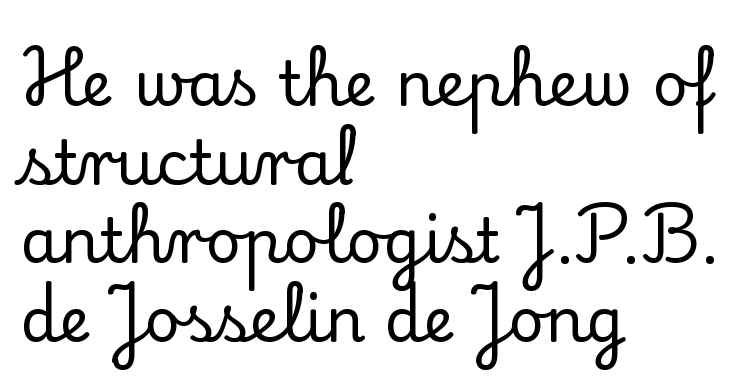
The specimen omits any rule beneath the text block's lines. Do the characters align in a grid? No, the font is proportional. This sample is left-justified, so line endings fall wherever the words run out. The glyphs in this specimen are seriffed. The letters stand straight up with perfectly vertical stems.
